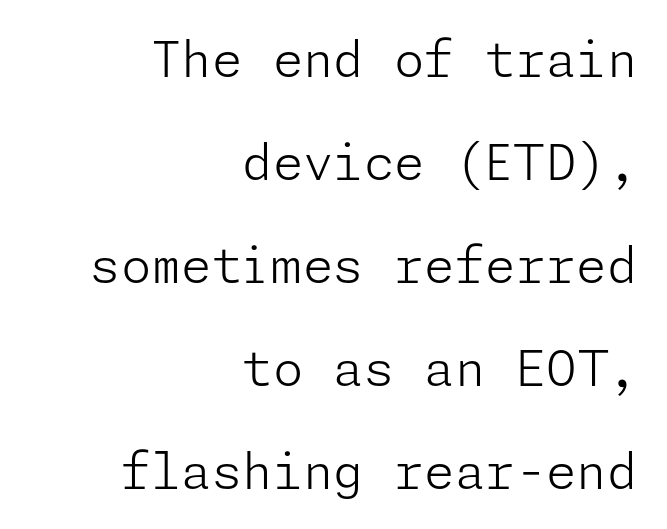
{"serif": "no", "italic": "no", "bold": "no", "weight": "light", "width": "normal", "stroke_contrast": "low", "x_height": "medium", "underline": "no", "align": "right", "line_spacing": "loose", "line_spacing_ratio": 2.1, "letter_spacing": "normal", "letter_spacing_em": 0.0, "glyph_px": 49}
